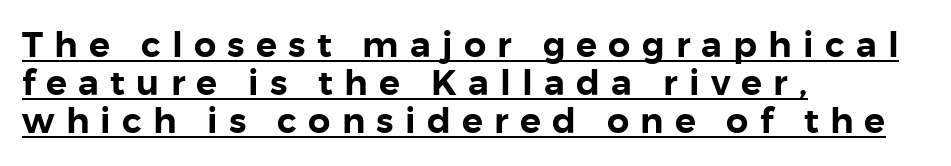
Leading: reduced. Visually the block forms a straight wall on the left and a jagged coastline on the right. Glyph-to-glyph distance is far greater than everyday printed text. Do the characters align in a grid? No, the font is proportional. These lines were composed using upright roman letters.
